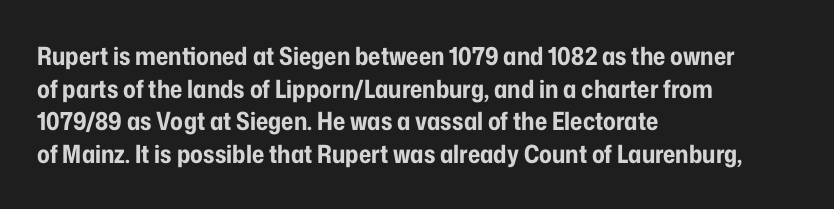
You could call the tracking neutral — neither tight nor loose. Ordinary non-slanted type is in use. Heavy, bold letterforms. Does the copy run flush right? No — it runs flush left. Regular leading.
